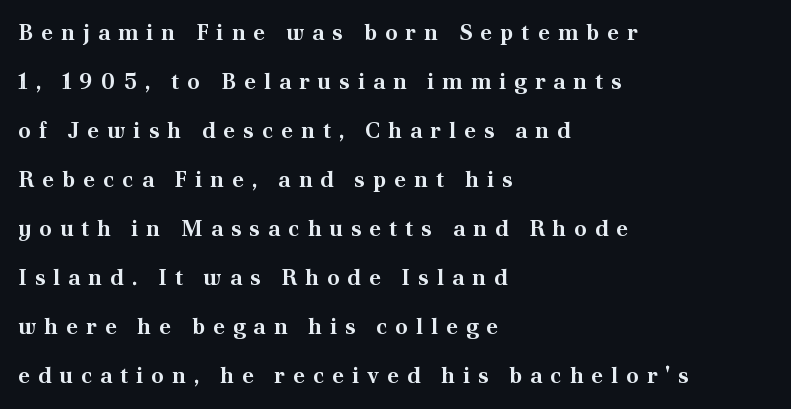
Caption: bold face, heavy strokes. A student would call this left alignment; a typographer would say flush left, rag right. This rendering widens character spacing well past its baseline value. A typesetter would call this leading open, well beyond the default.
